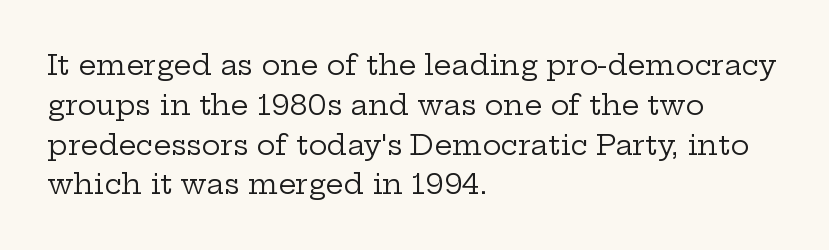
The image shows 28 px regular-weight, wide serif type, upright; set left-aligned, normal line spacing (1.42x), normal letter spacing, not underlined; low stroke contrast and a medium x-height.
